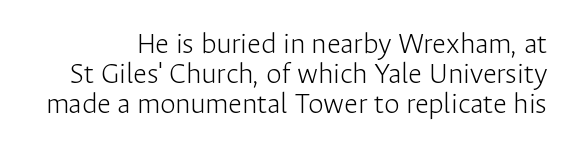
Q: Is the text bold? A: No.
Q: Is the text italic (slanted)? A: No, it is upright.
Q: Is the typeface a serif or a sans-serif typeface? A: Sans-serif.
Q: Is the text underlined? A: No.
Q: Is the spacing between letters normal or unusually wide? A: Normal.
Q: Is the spacing between lines tight, normal or loose? A: Tight.
Q: Width (condensed, normal, or wide)? A: Normal.
Q: Stroke contrast? A: Low.
Q: x-height? A: Medium.
Q: Monospaced? A: No.
